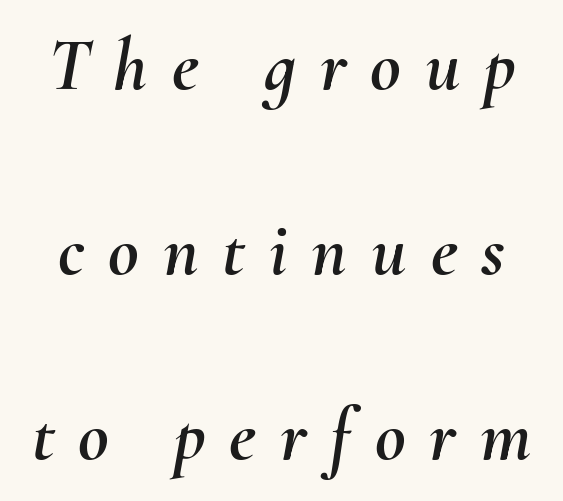
The image shows 75 px text type, italic (leaning right); set loose line spacing (2.47x), unusually wide letter spacing (+0.32 em), not underlined; medium stroke contrast and a small x-height.
